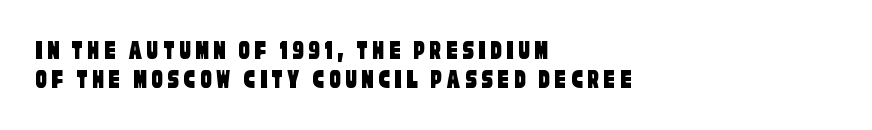
The font family rendered here belongs to the sans-serif group. Where is the straight margin? On the left. Reading down the column, the eye jumps only a short way to each next line. Quick note: underline off. The rendering uses natural spacing where letterforms have individual widths.
